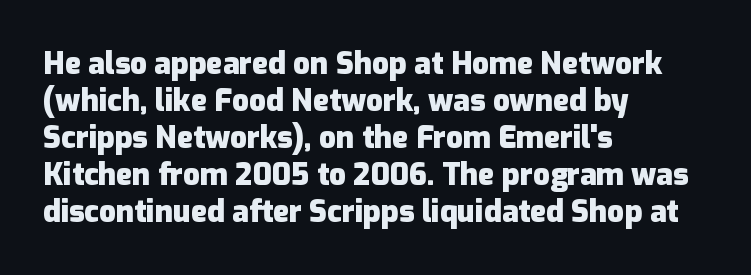
Q: Is the text bold? A: Yes.
Q: Is the text italic (slanted)? A: No, it is upright.
Q: Is the typeface a serif or a sans-serif typeface? A: Sans-serif.
Q: Is the text underlined? A: No.
Q: How is the paragraph aligned? A: Left-aligned.
Q: Is the spacing between letters normal or unusually wide? A: Normal.
Q: Width (condensed, normal, or wide)? A: Normal.
Q: Stroke contrast? A: Low.
Q: x-height? A: Medium.
Q: Monospaced? A: No.
